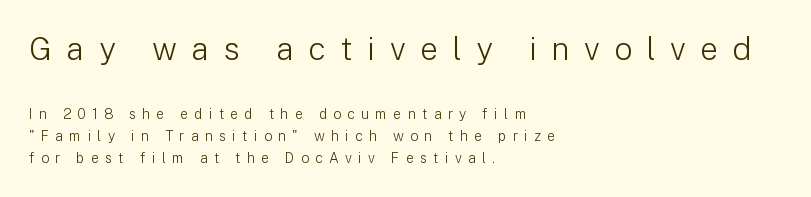
The image shows 32 px light sans-serif type, upright; set left-aligned, normal line spacing (1.58x), unusually wide letter spacing (+0.45 em), not underlined; the first (top) block is 2.29x larger; low stroke contrast and a medium x-height.
